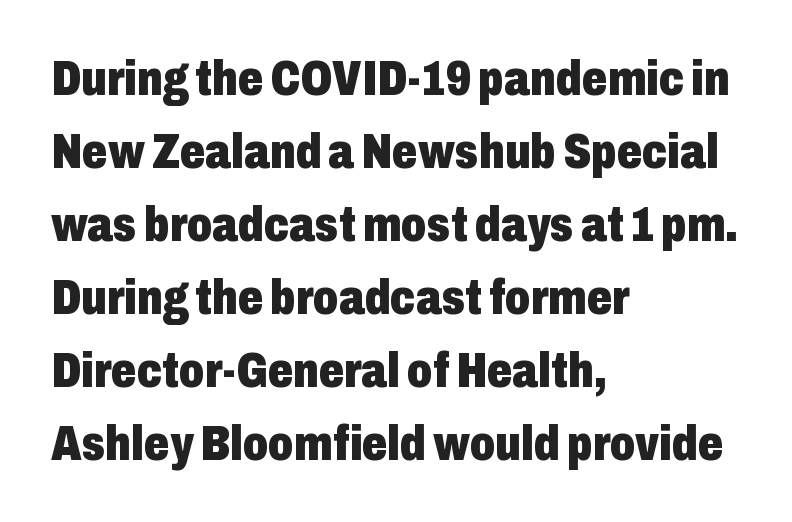
Left-aligned paragraph, ragged on the right. Glyph-to-glyph distance matches everyday printed text. Are there feet on the stems? There aren't — it's a sans. Spacing verdict: proportional, widths tailored to each character. The line-height multiplier appears to be the usual default. The specimen omits any rule beneath the text block's lines.
